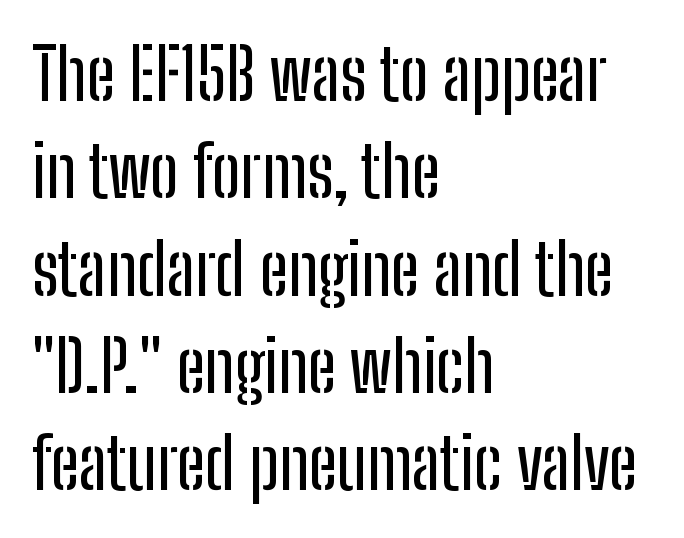
The image shows 70 px condensed sans-serif type, upright; set left-aligned, normal line spacing (1.39x), normal letter spacing, not underlined; low stroke contrast and a medium x-height.
